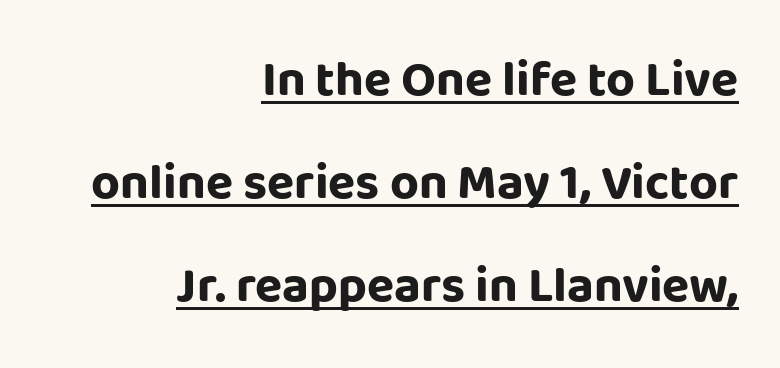
If you drew a line through each stem, it would be perfectly vertical. Look at the bottom of the vertical strokes: they stop flat, with no serifs. Is this a fixed-width face? No — the glyphs have proportional, varying widths. Typesetter's note: full bold, strokes at maximum text heaviness. The typesetter chose a ragged-left arrangement here.
